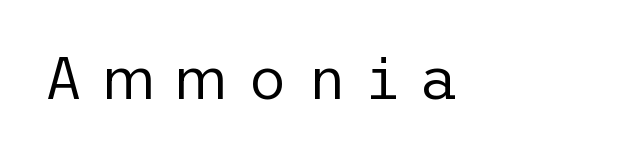
Q: Is the text bold? A: No.
Q: Is the text italic (slanted)? A: No, it is upright.
Q: Is the typeface a serif or a sans-serif typeface? A: Sans-serif.
Q: Is the text underlined? A: No.
Q: How is the paragraph aligned? A: Left-aligned.
Q: Is the spacing between letters normal or unusually wide? A: Unusually wide.
Q: Width (condensed, normal, or wide)? A: Normal.
Q: Stroke contrast? A: Low.
Q: x-height? A: Medium.
